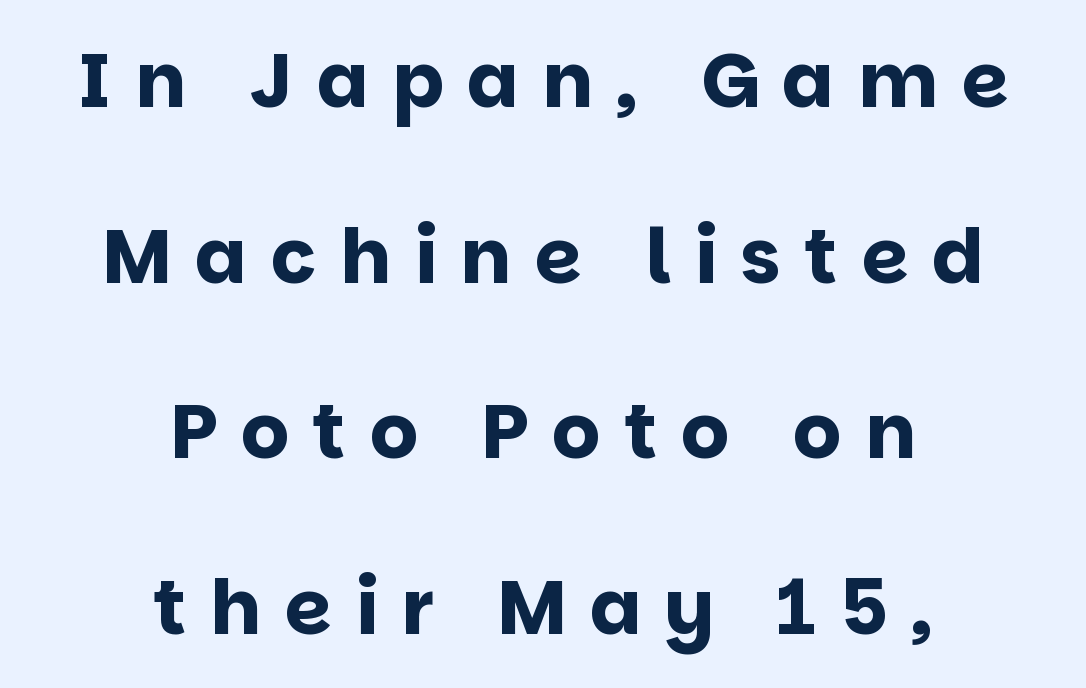
The image shows 76 px bold sans-serif type, upright; set centered, loose line spacing (2.31x), unusually wide letter spacing (+0.31 em), not underlined; low stroke contrast and a large x-height.
